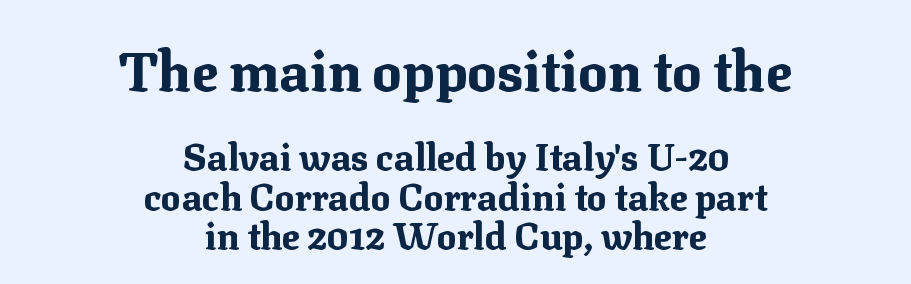
{"serif": "yes", "italic": "no", "bold": "yes", "weight": "bold", "width": "normal", "stroke_contrast": "medium", "x_height": "medium", "monospaced": "no", "underline": "no", "align": "center", "line_spacing": "tight", "line_spacing_ratio": 1.06, "letter_spacing": "normal", "letter_spacing_em": 0.0, "larger_block": "first", "size_ratio": 1.49, "glyph_px": 55}
